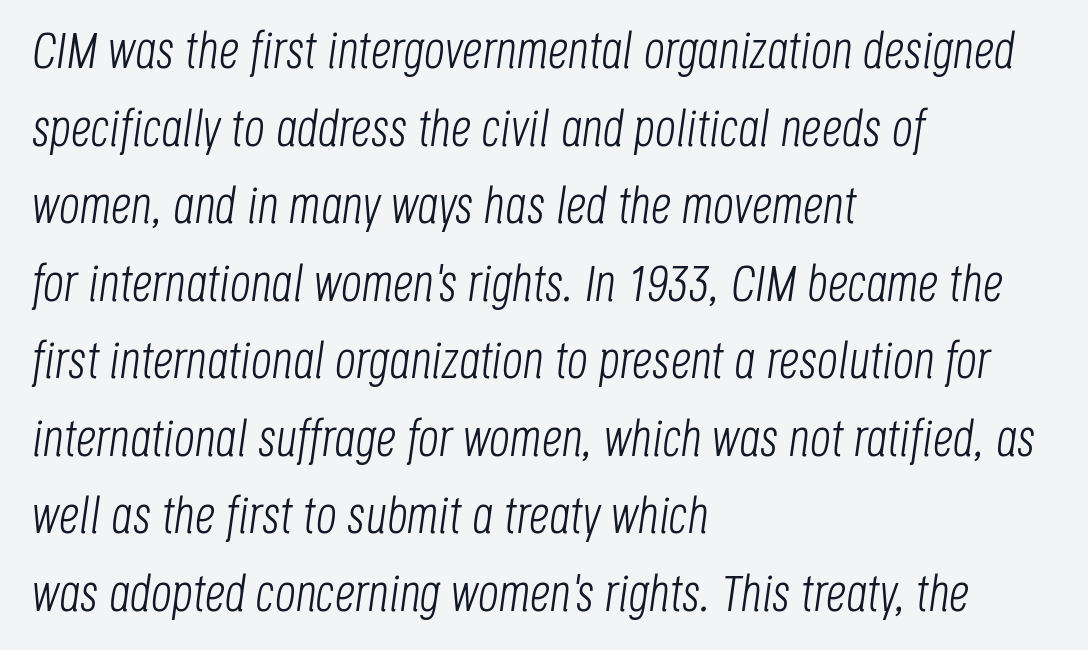
Q: Is the text bold? A: No.
Q: Is the text italic (slanted)? A: Yes, it leans right by about 8 degrees.
Q: Is the text underlined? A: No.
Q: How is the paragraph aligned? A: Left-aligned.
Q: Is the spacing between letters normal or unusually wide? A: Normal.
Q: Is the spacing between lines tight, normal or loose? A: Normal.
Q: Width (condensed, normal, or wide)? A: Condensed.
Q: Stroke contrast? A: Low.
Q: x-height? A: Large.
Q: Monospaced? A: No.
